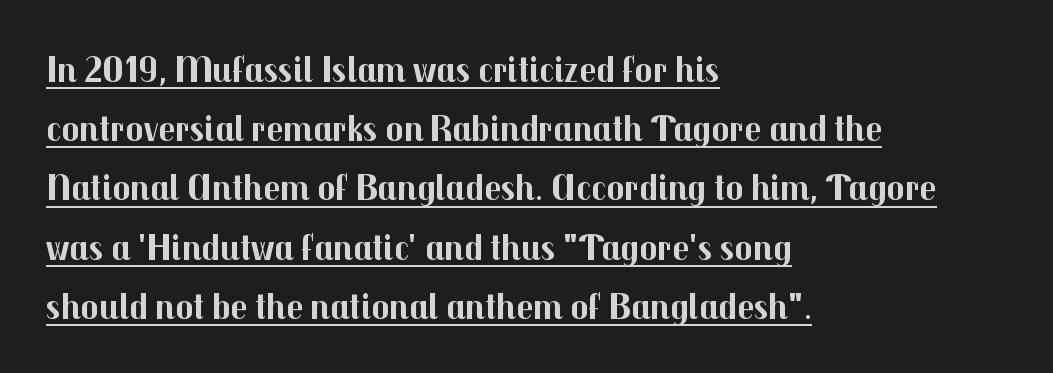
{"serif": "no", "italic": "no", "bold": "yes", "weight": "bold", "width": "normal", "stroke_contrast": "medium", "x_height": "medium", "monospaced": "no", "underline": "yes", "align": "left", "line_spacing": "normal", "line_spacing_ratio": 1.6, "letter_spacing": "normal", "letter_spacing_em": 0.0, "glyph_px": 37}
